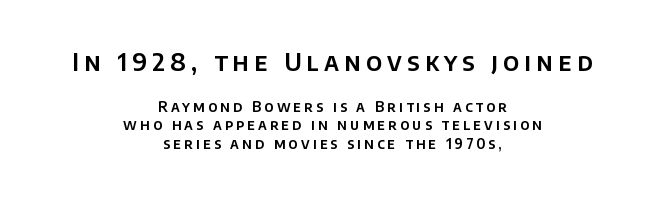
The image shows 24 px text type, upright; set centered, normal line spacing (1.32x), unusually wide letter spacing (+0.22 em), not underlined; the first (top) block is 1.71x larger.
